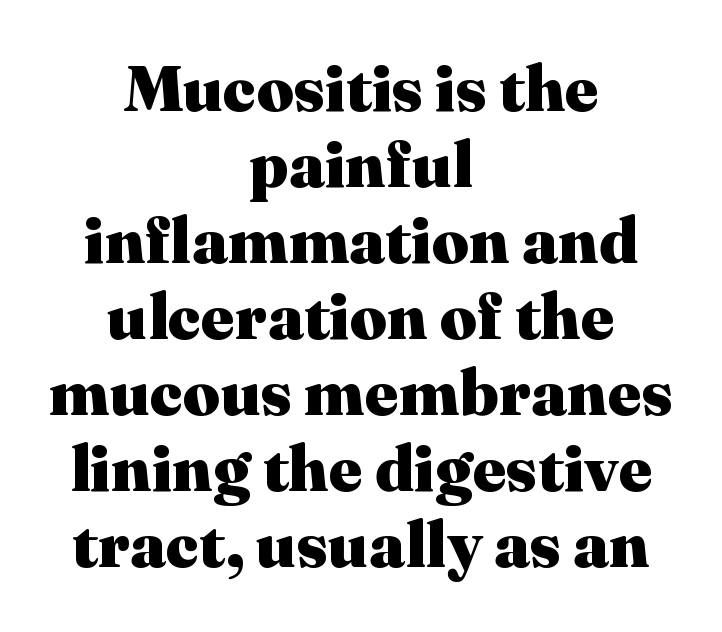
The image shows 65 px heavy serif type, upright; set centered, line spacing 1.17x, normal letter spacing, not underlined; medium stroke contrast and a medium x-height.
